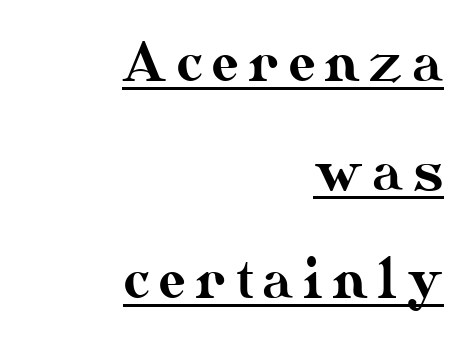
These characters rest on top of a visible drawn line. The lines in this sample share a right terminus and differ only in where they begin. These lines are rendered in a variable-pitch font. Baseline-to-baseline distance is far greater than the letter height. Posture: straight, roman, zero tilt.
